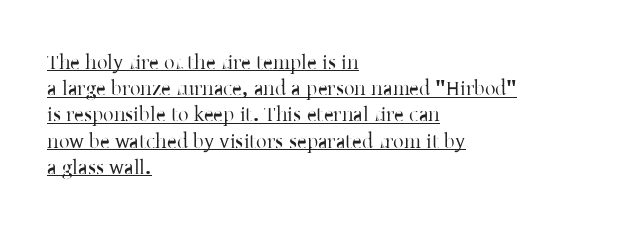
{"italic": "no", "underline": "yes", "align": "left", "line_spacing": "normal", "line_spacing_ratio": 1.25, "letter_spacing": "normal", "letter_spacing_em": 0.0, "glyph_px": 21}
